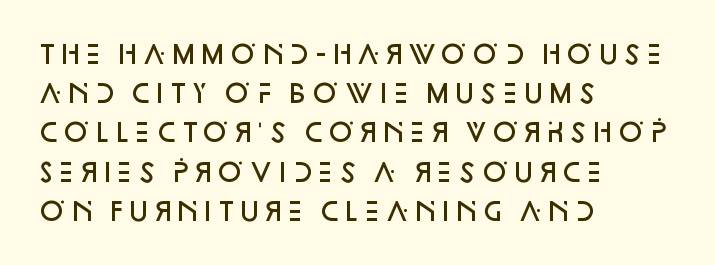
{"italic": "no", "bold": "semi", "underline": "no", "align": "left", "line_spacing": "normal", "line_spacing_ratio": 1.57, "letter_spacing": "normal", "letter_spacing_em": 0.0, "glyph_px": 25}
